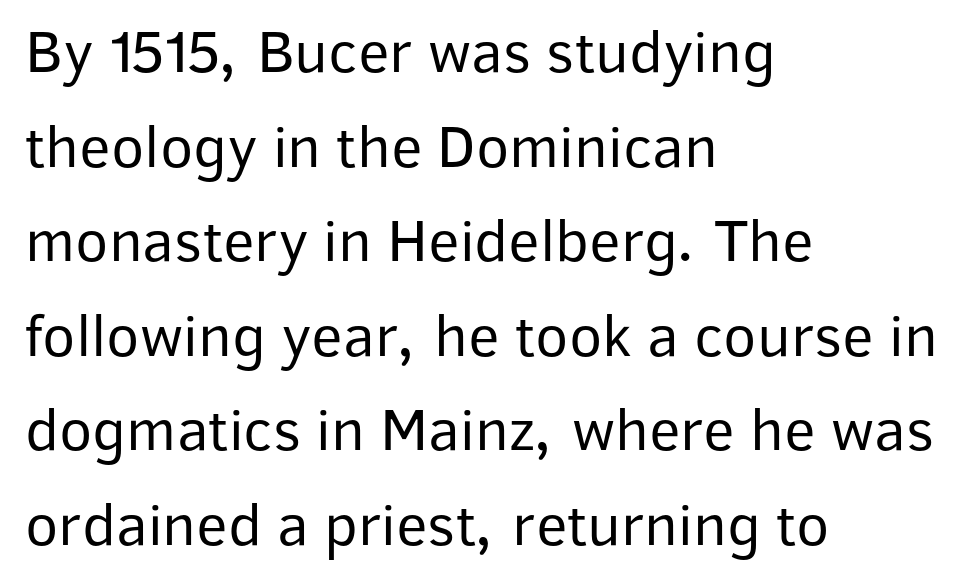
Q: Is the text bold? A: No.
Q: Is the text italic (slanted)? A: No, it is upright.
Q: Is the typeface a serif or a sans-serif typeface? A: Sans-serif.
Q: Is the text underlined? A: No.
Q: How is the paragraph aligned? A: Left-aligned.
Q: Is the spacing between letters normal or unusually wide? A: Normal.
Q: Is the spacing between lines tight, normal or loose? A: Normal.
Q: Width (condensed, normal, or wide)? A: Normal.
Q: Stroke contrast? A: Low.
Q: x-height? A: Medium.
Q: Monospaced? A: No.
